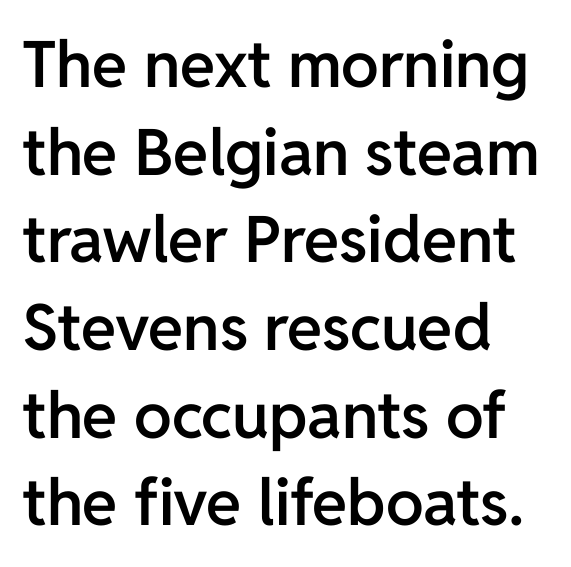
{"serif": "no", "italic": "no", "bold": "semi", "weight": "semibold", "width": "normal", "stroke_contrast": "low", "x_height": "medium", "monospaced": "no", "underline": "no", "align": "left", "line_spacing": "normal", "line_spacing_ratio": 1.37, "letter_spacing": "normal", "letter_spacing_em": 0.0, "glyph_px": 64}
